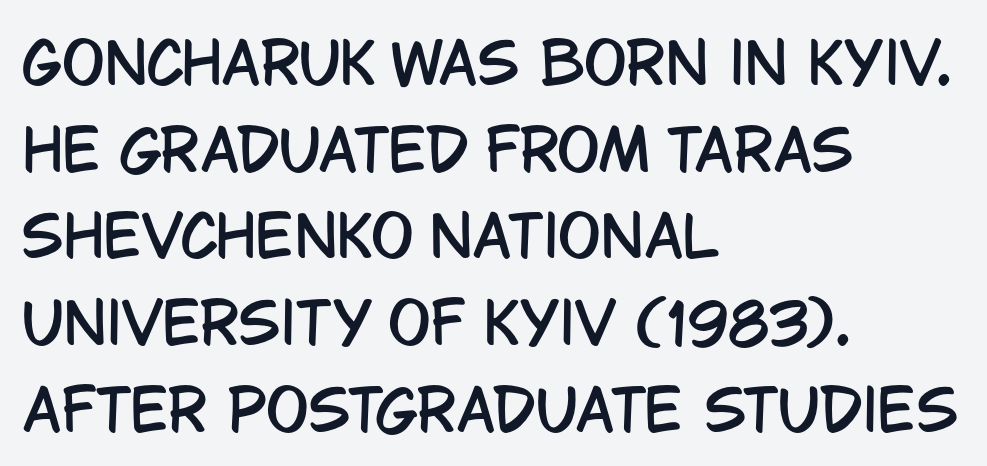
The image shows 57 px condensed sans-serif type, upright; set left-aligned, normal line spacing (1.52x), normal letter spacing, not underlined; low stroke contrast and a large x-height.
